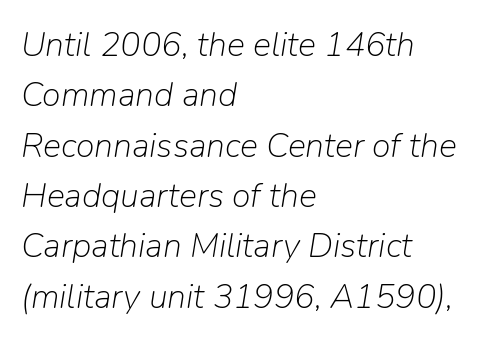
The image shows 34 px light type, italic (leaning right); set left-aligned, normal line spacing (1.48x), normal letter spacing, not underlined; low stroke contrast and a medium x-height.
